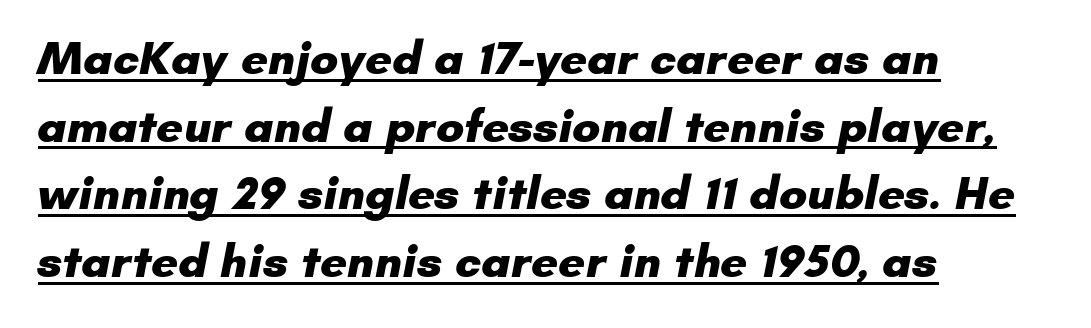
{"serif": "no", "bold": "yes", "weight": "heavy", "width": "normal", "stroke_contrast": "low", "x_height": "small", "monospaced": "no", "underline": "yes", "align": "left", "line_spacing": "normal", "line_spacing_ratio": 1.44, "letter_spacing": "normal", "letter_spacing_em": 0.0, "glyph_px": 47}
